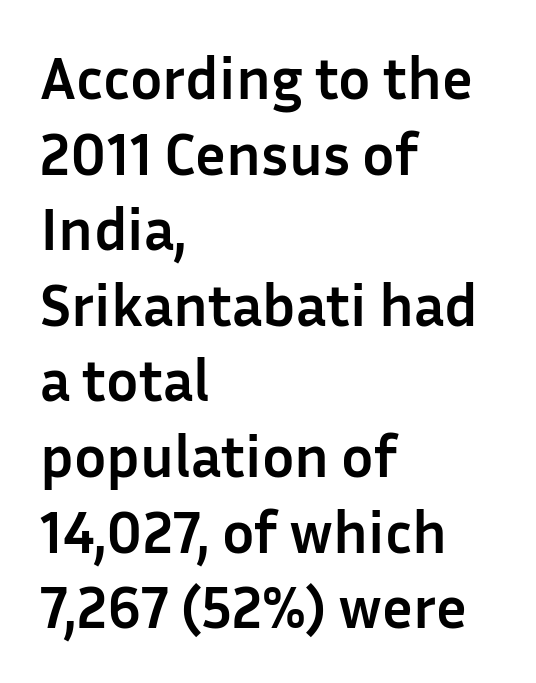
The image shows 60 px semibold sans-serif type, upright; set left-aligned, normal line spacing (1.26x), normal letter spacing, not underlined; low stroke contrast and a medium x-height.
